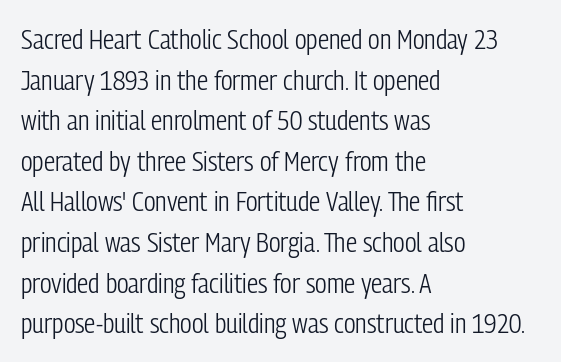
Q: Is the text bold? A: No.
Q: Is the text italic (slanted)? A: No, it is upright.
Q: Is the typeface a serif or a sans-serif typeface? A: Sans-serif.
Q: Is the text underlined? A: No.
Q: How is the paragraph aligned? A: Left-aligned.
Q: Is the spacing between letters normal or unusually wide? A: Normal.
Q: Is the spacing between lines tight, normal or loose? A: Normal.
Q: Width (condensed, normal, or wide)? A: Condensed.
Q: Stroke contrast? A: Low.
Q: x-height? A: Medium.
Q: Monospaced? A: No.
